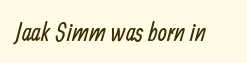
{"bold": "no", "underline": "no", "letter_spacing": "normal", "letter_spacing_em": 0.0, "glyph_px": 26}
